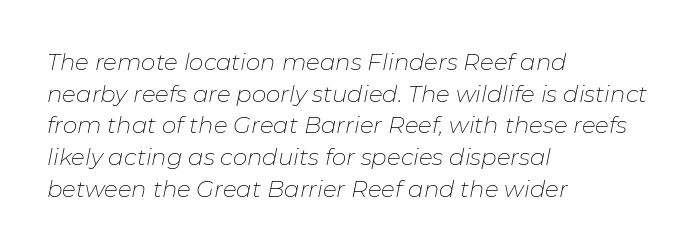
Vertical stems look standard width or narrower in stroke. The typography opts for an oblique posture over an upright one. You could call the tracking neutral — neither tight nor loose. Check under the words: just untouched page. The leading is moderate, giving the passage an even texture. Is the block centered? No — it sits flush against the left margin.
